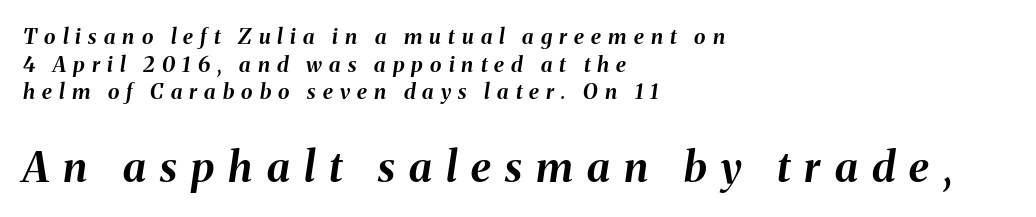
The image shows 42 px bold type, italic (leaning right); set left-aligned, normal line spacing (1.32x), unusually wide letter spacing (+0.34 em), not underlined; the second (bottom) block is 2.0x larger; medium stroke contrast and a medium x-height.
